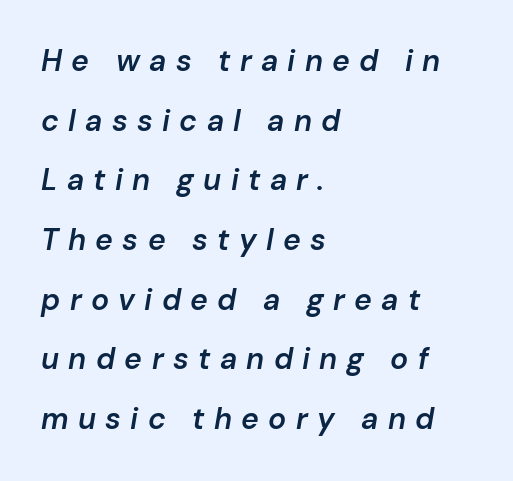
{"italic": "yes", "lean": "right", "slant_degrees": 10, "bold": "semi", "weight": "semibold", "width": "normal", "stroke_contrast": "low", "x_height": "medium", "monospaced": "no", "underline": "no", "align": "left", "line_spacing": "loose", "line_spacing_ratio": 1.99, "letter_spacing": "wide", "letter_spacing_em": 0.31, "glyph_px": 30}
